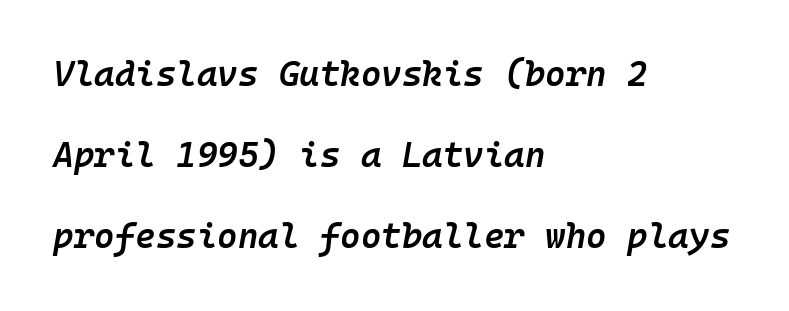
The image shows 35 px semibold type, italic (leaning right), monospaced; set left-aligned, loose line spacing (2.32x), normal letter spacing, not underlined; low stroke contrast and a medium x-height.
